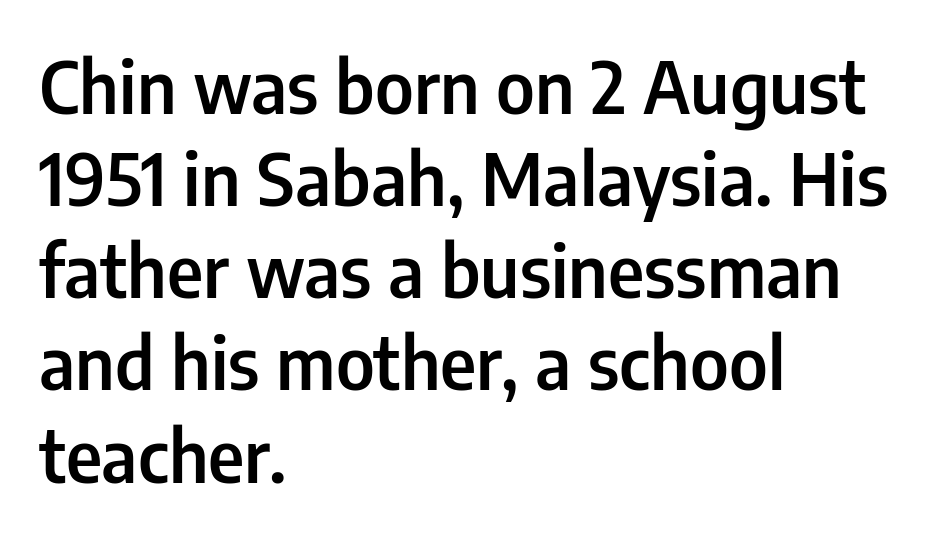
The image shows 72 px semibold, condensed sans-serif type, upright; set left-aligned, normal line spacing (1.28x), normal letter spacing, not underlined; low stroke contrast and a medium x-height.
